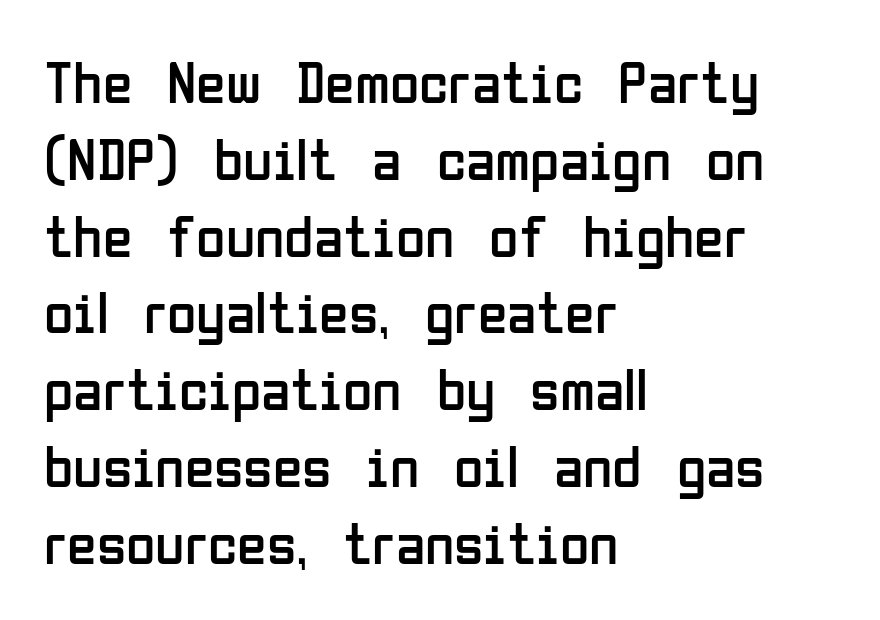
The image shows 60 px regular-weight, condensed sans-serif type, upright; set left-aligned, normal line spacing (1.28x), normal letter spacing, not underlined; low stroke contrast and a medium x-height.
